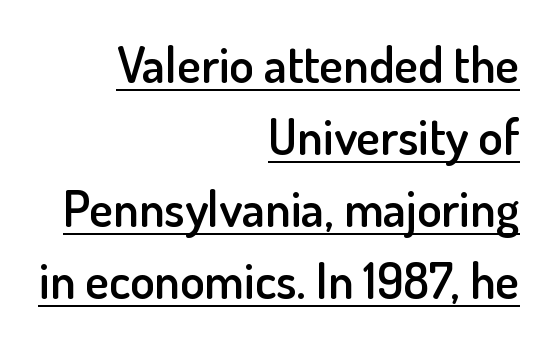
The image shows 50 px semibold sans-serif type, upright; set right-aligned, normal line spacing (1.44x), normal letter spacing, underlined; low stroke contrast and a small x-height.
